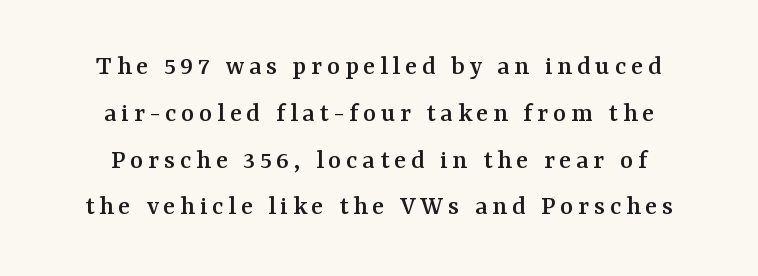
The image shows 28 px serif type, upright; set centered, normal line spacing (1.67x), not underlined; medium stroke contrast and a medium x-height.
